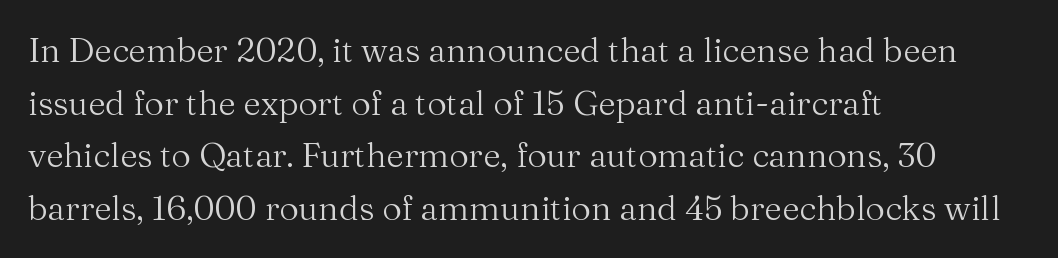
The image shows 34 px regular-weight serif type, upright; set left-aligned, normal line spacing (1.55x), normal letter spacing, not underlined; medium stroke contrast and a medium x-height.
